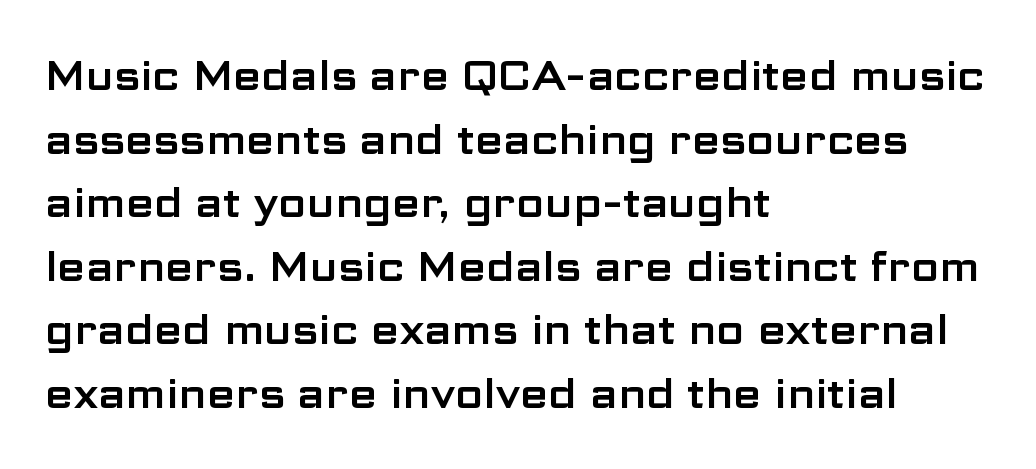
Descender tails drop into unmarked territory. Varying glyph widths throughout — classic text-font behaviour. The line texture is even and compact thanks to regular tracking. Notice how the stems are strictly vertical — no italics here. The space between consecutive lines is moderate.
